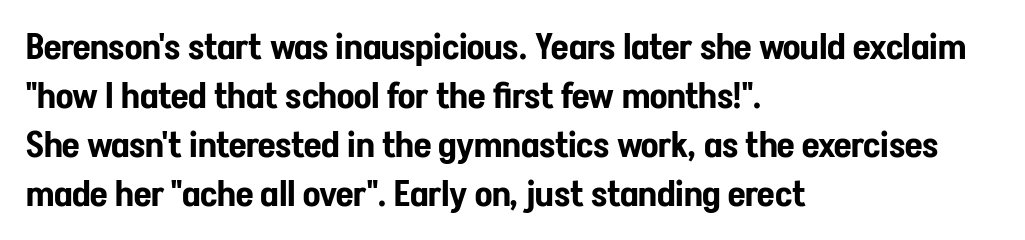
The image shows 36 px condensed sans-serif type, upright; set left-aligned, normal line spacing (1.36x), normal letter spacing, not underlined; low stroke contrast and a medium x-height.
